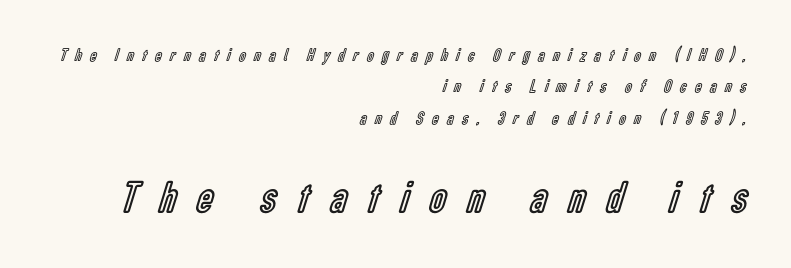
The image shows 45 px condensed type; set right-aligned, line spacing 1.75x, unusually wide letter spacing (+0.48 em), not underlined; the second (bottom) block is 2.5x larger; a medium x-height.
